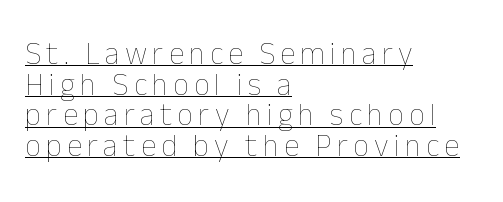
Q: Is the text bold? A: No.
Q: Is the text italic (slanted)? A: No, it is upright.
Q: Is the text underlined? A: Yes.
Q: How is the paragraph aligned? A: Left-aligned.
Q: Is the spacing between lines tight, normal or loose? A: Tight.
Q: Width (condensed, normal, or wide)? A: Normal.
Q: Stroke contrast? A: Low.
Q: x-height? A: Medium.
Q: Monospaced? A: No.
